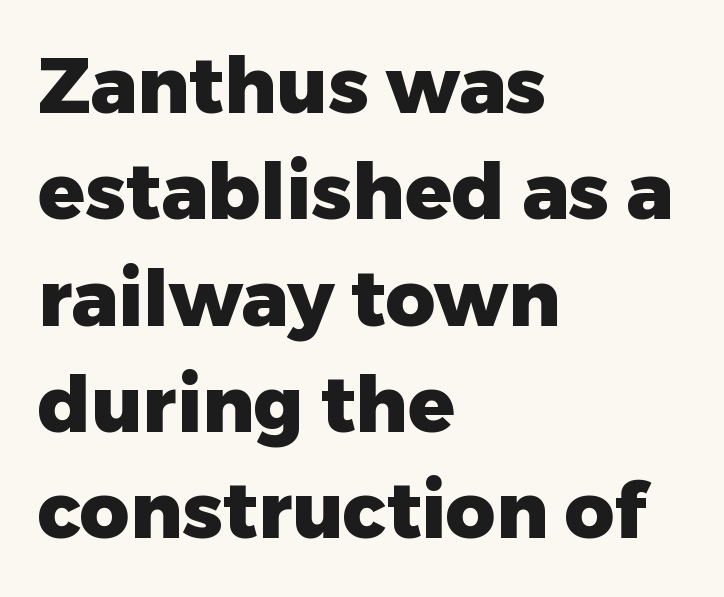
Q: Is the text bold? A: Yes.
Q: Is the text italic (slanted)? A: No, it is upright.
Q: Is the typeface a serif or a sans-serif typeface? A: Sans-serif.
Q: Is the text underlined? A: No.
Q: How is the paragraph aligned? A: Left-aligned.
Q: Is the spacing between letters normal or unusually wide? A: Normal.
Q: Is the spacing between lines tight, normal or loose? A: Normal.
Q: Width (condensed, normal, or wide)? A: Normal.
Q: Stroke contrast? A: Low.
Q: x-height? A: Medium.
Q: Monospaced? A: No.
